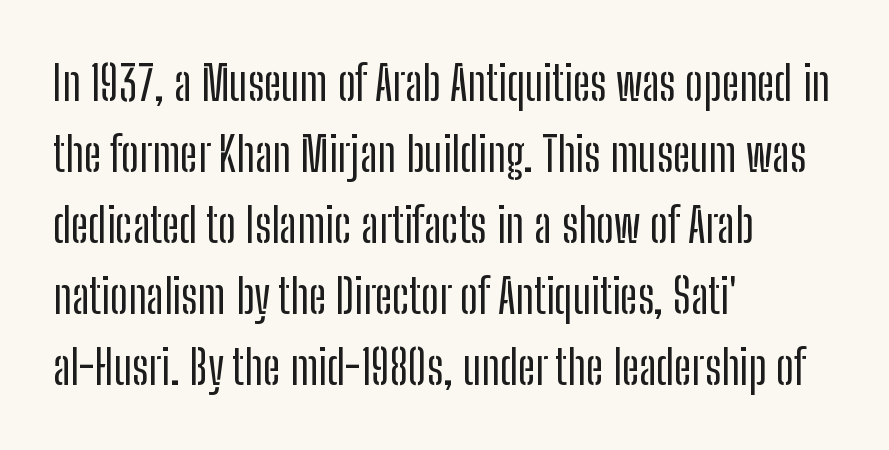
Vertical strokes here are truly vertical. Spacing verdict: proportional, widths tailored to each character. Does extra space separate the letters? No, they use regular spacing. Vertical spacing — default.
